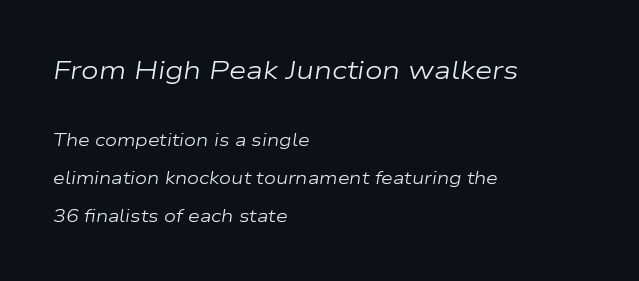
The image shows 25 px text type, italic (leaning right); set left-aligned, loose line spacing (2.22x), normal letter spacing, not underlined; the first (top) block is 1.47x larger.
